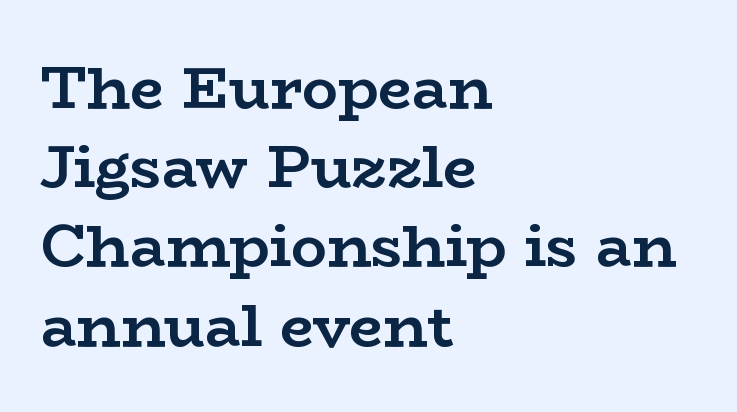
Q: Is the text bold? A: Yes.
Q: Is the text italic (slanted)? A: No, it is upright.
Q: Is the typeface a serif or a sans-serif typeface? A: Serif.
Q: Is the text underlined? A: No.
Q: How is the paragraph aligned? A: Left-aligned.
Q: Is the spacing between letters normal or unusually wide? A: Normal.
Q: Is the spacing between lines tight, normal or loose? A: Normal.
Q: Width (condensed, normal, or wide)? A: Wide.
Q: Stroke contrast? A: Low.
Q: x-height? A: Medium.
Q: Monospaced? A: No.
